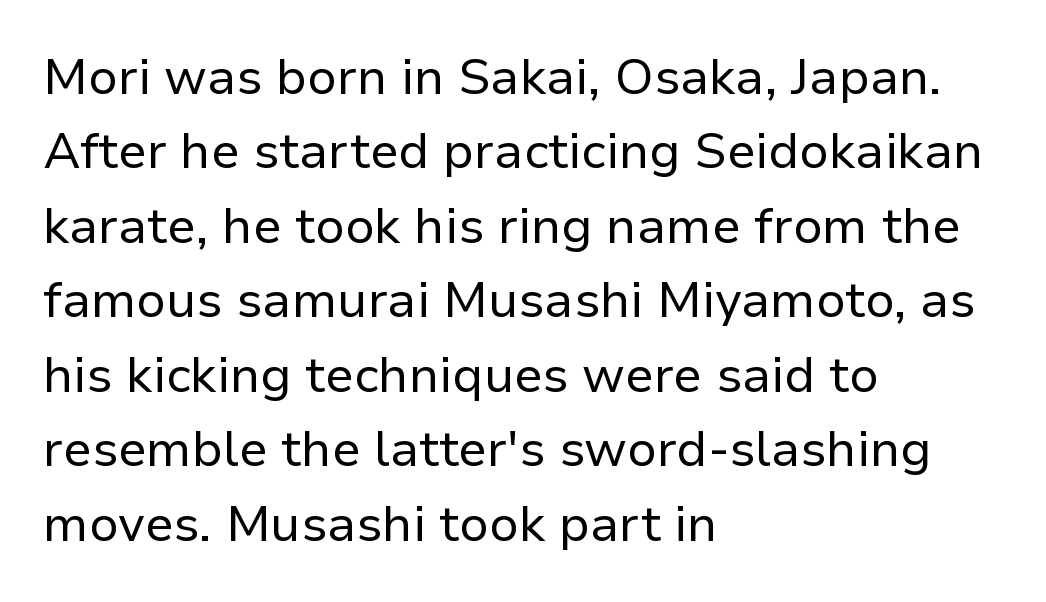
Proportional: the letters do not fall into vertical columns. The passage shown is not underscored anywhere. Caption: multi-line text, flush left, ragged right. The weight tops out at a normal text grade. Short note: letters normally spaced.
